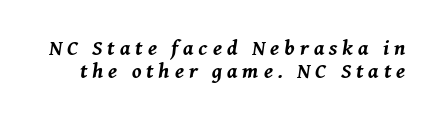
The image shows 21 px bold type, italic (leaning right); set tight line spacing (1.09x), unusually wide letter spacing (+0.24 em), not underlined.
